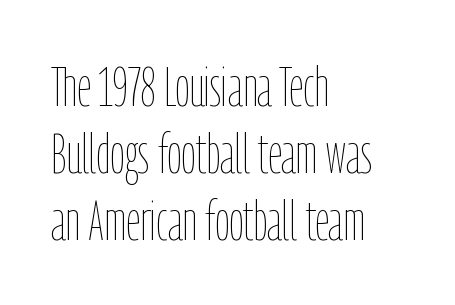
{"italic": "no", "bold": "no", "weight": "thin", "width": "condensed", "stroke_contrast": "low", "x_height": "medium", "monospaced": "no", "underline": "no", "align": "left", "line_spacing_ratio": 1.2, "letter_spacing": "normal", "letter_spacing_em": 0.0, "glyph_px": 56}
